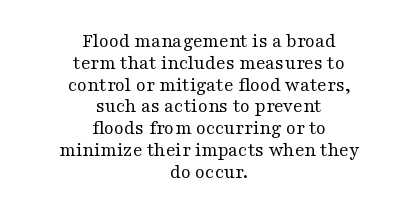
Q: Is the text bold? A: No.
Q: Is the text italic (slanted)? A: No, it is upright.
Q: Is the text underlined? A: No.
Q: How is the paragraph aligned? A: Centered.
Q: Is the spacing between letters normal or unusually wide? A: Normal.
Q: Is the spacing between lines tight, normal or loose? A: Tight.
